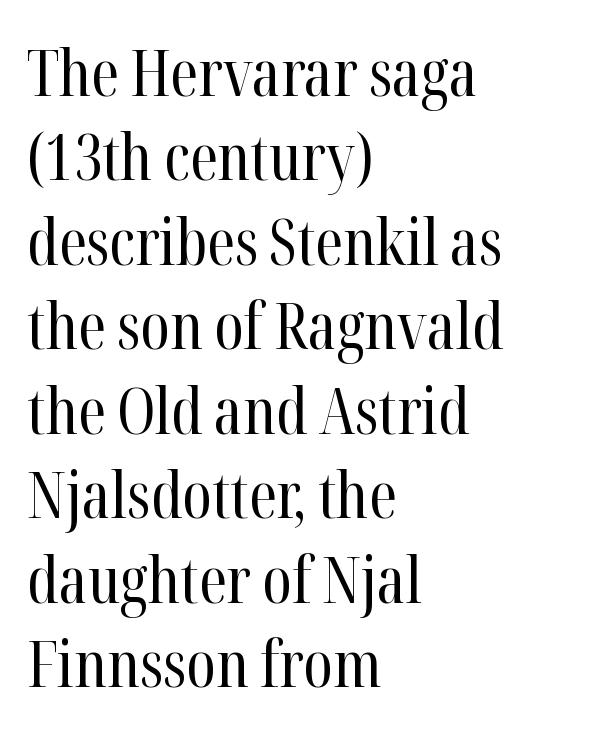
The letterforms sit at book weight or below. The type is set solid horizontally, with unmodified tracking. The lines sit at an ordinary, default distance from one another. Underline: absent. This sample uses an upright cut, with every glyph sitting square on the baseline. Serifs: yes, visible at the terminals of the letterforms.
